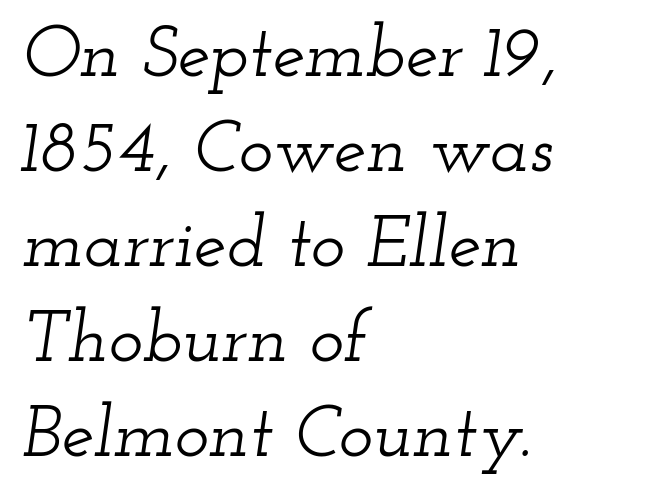
{"serif": "yes", "italic": "yes", "lean": "right", "slant_degrees": 12, "width": "wide", "stroke_contrast": "low", "x_height": "small", "monospaced": "no", "underline": "no", "align": "left", "line_spacing": "normal", "line_spacing_ratio": 1.3, "letter_spacing": "normal", "letter_spacing_em": 0.0, "glyph_px": 73}
